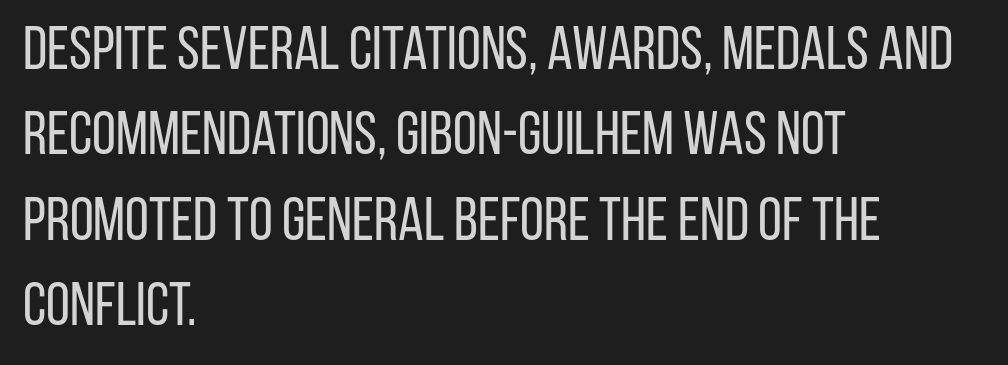
Q: Is the text bold? A: No.
Q: Is the text italic (slanted)? A: No, it is upright.
Q: Is the typeface a serif or a sans-serif typeface? A: Sans-serif.
Q: Is the text underlined? A: No.
Q: How is the paragraph aligned? A: Left-aligned.
Q: Is the spacing between letters normal or unusually wide? A: Normal.
Q: Is the spacing between lines tight, normal or loose? A: Normal.
Q: Width (condensed, normal, or wide)? A: Condensed.
Q: Stroke contrast? A: Low.
Q: x-height? A: Large.
Q: Monospaced? A: No.
